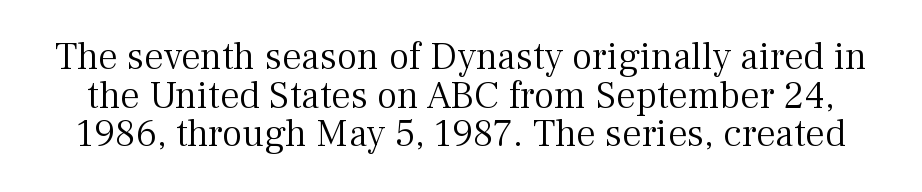
The image shows 39 px light serif type, upright; set tight line spacing (0.99x), normal letter spacing, not underlined; medium stroke contrast and a medium x-height.
